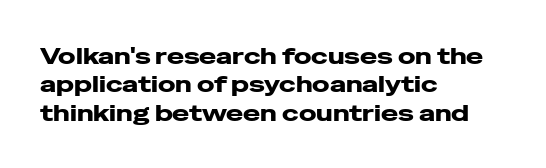
One-word summary of the alignment: left. These lines keep a tight, regular rhythm from letter to letter. Letters rest on an invisible, unmarked baseline. In terms of posture, this sample is upright.
